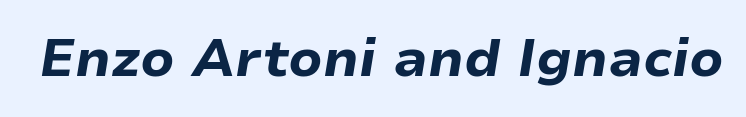
Q: Is the text bold? A: Yes.
Q: Is the text italic (slanted)? A: Yes, it leans right by about 9 degrees.
Q: Is the text underlined? A: No.
Q: Is the spacing between letters normal or unusually wide? A: Normal.
Q: Width (condensed, normal, or wide)? A: Normal.
Q: Stroke contrast? A: Low.
Q: x-height? A: Medium.
Q: Monospaced? A: No.
